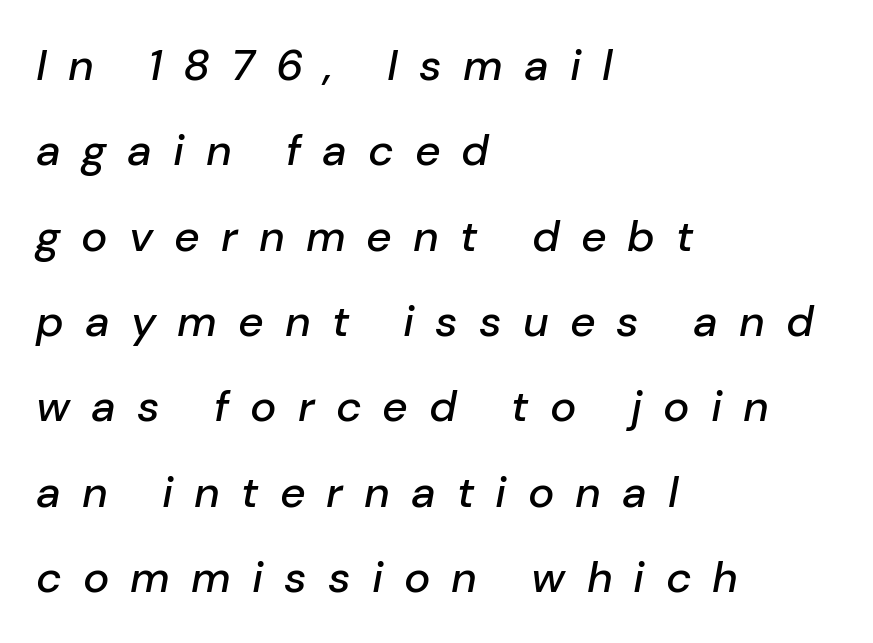
{"italic": "yes", "lean": "right", "slant_degrees": 10, "width": "normal", "stroke_contrast": "low", "x_height": "medium", "monospaced": "no", "underline": "no", "align": "left", "line_spacing": "loose", "line_spacing_ratio": 1.94, "letter_spacing": "wide", "letter_spacing_em": 0.48, "glyph_px": 44}
